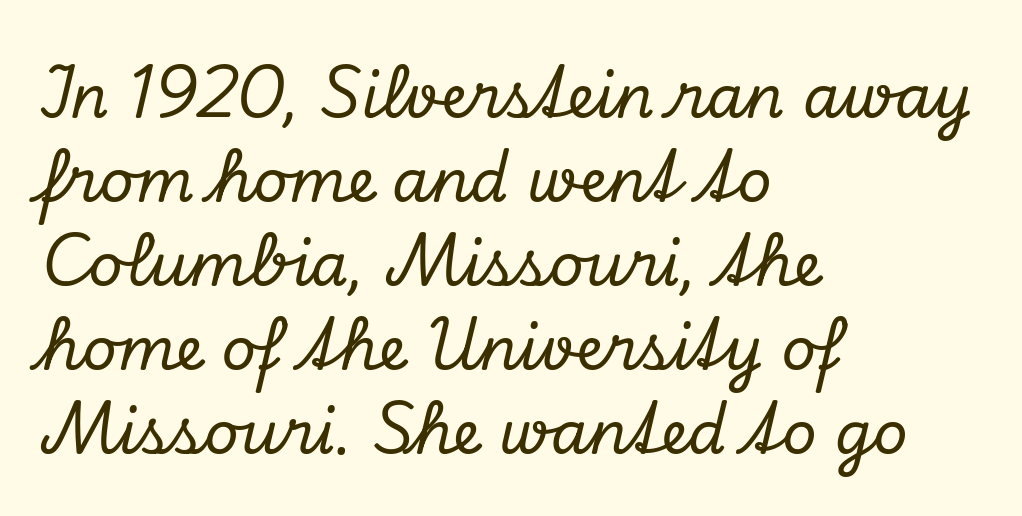
{"serif": "yes", "italic": "yes", "lean": "right", "slant_degrees": 13, "width": "normal", "stroke_contrast": "low", "x_height": "small", "monospaced": "no", "underline": "no", "align": "left", "line_spacing": "normal", "line_spacing_ratio": 1.4, "letter_spacing": "normal", "letter_spacing_em": 0.0, "glyph_px": 60}
